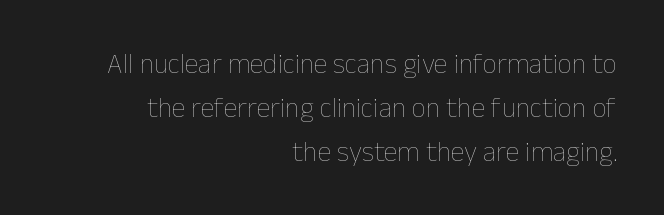
{"italic": "no", "bold": "no", "weight": "thin", "width": "normal", "stroke_contrast": "low", "x_height": "medium", "monospaced": "no", "underline": "no", "align": "right", "line_spacing": "normal", "line_spacing_ratio": 1.58, "letter_spacing": "normal", "letter_spacing_em": 0.0, "glyph_px": 28}
